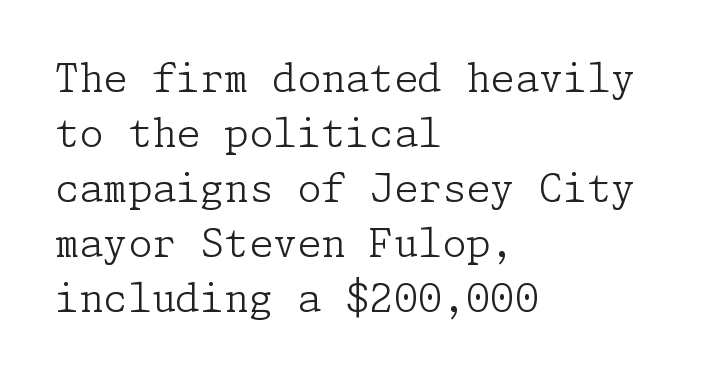
Observe the serifs anchoring each vertical stroke in this sample. The baseline area is clear. A quiet, ordinary-to-light weight characterises the typeface. The block of text has a typical density, with ordinary space between rows. Posture: straight, roman, zero tilt. Caption: multi-line text, flush left, ragged right.
